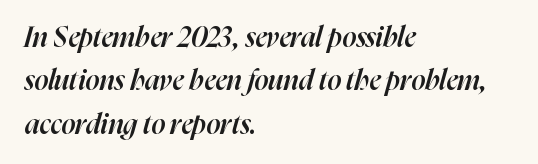
{"italic": "yes", "lean": "right", "slant_degrees": 16, "bold": "semi", "weight": "semibold", "width": "normal", "stroke_contrast": "high", "x_height": "medium", "monospaced": "no", "underline": "no", "align": "left", "line_spacing": "normal", "line_spacing_ratio": 1.55, "letter_spacing": "normal", "letter_spacing_em": 0.0, "glyph_px": 28}
